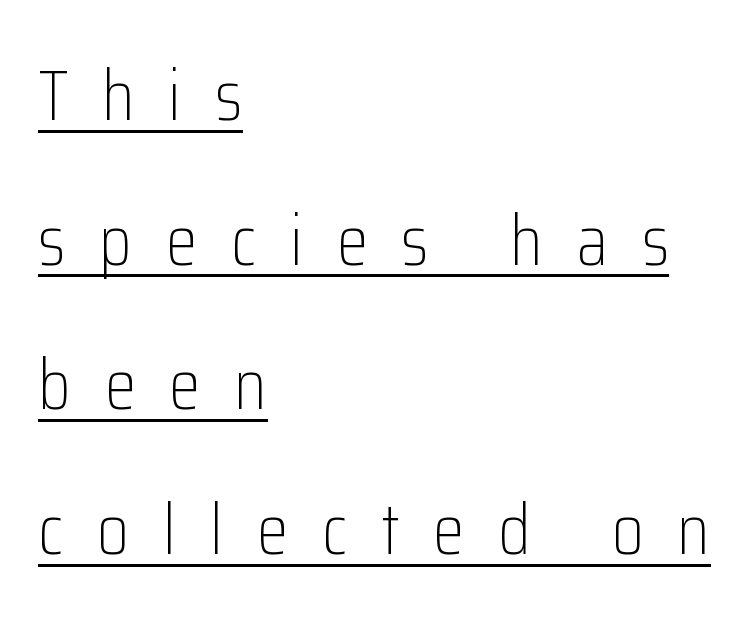
The image shows 72 px light, condensed sans-serif type, upright; set left-aligned, loose line spacing (2.01x), unusually wide letter spacing (+0.47 em), underlined; low stroke contrast and a medium x-height.
